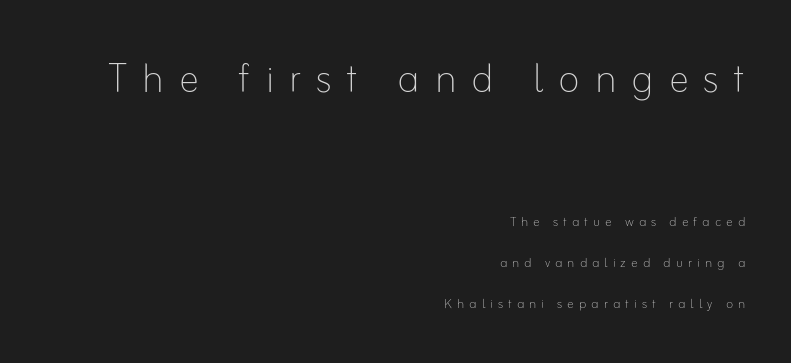
{"italic": "no", "bold": "no", "weight": "thin", "width": "normal", "stroke_contrast": "low", "x_height": "small", "monospaced": "no", "underline": "no", "align": "right", "line_spacing": "loose", "line_spacing_ratio": 2.41, "letter_spacing": "wide", "letter_spacing_em": 0.29, "larger_block": "first", "size_ratio": 3.0, "glyph_px": 51}
